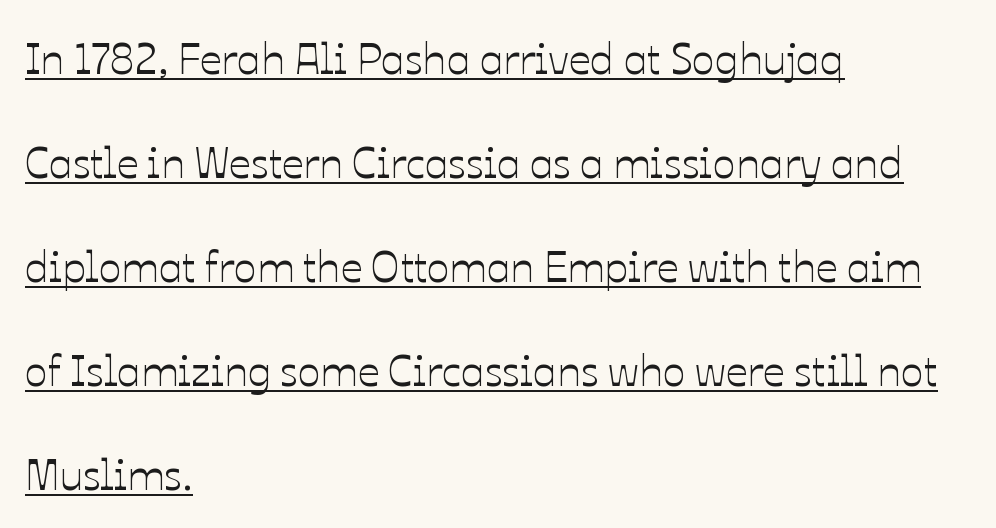
{"italic": "no", "width": "normal", "stroke_contrast": "low", "x_height": "medium", "monospaced": "no", "underline": "yes", "align": "left", "line_spacing": "loose", "line_spacing_ratio": 2.42, "letter_spacing": "normal", "letter_spacing_em": 0.0, "glyph_px": 43}
